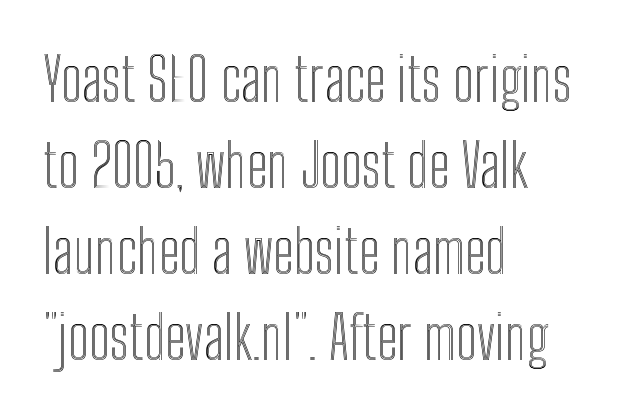
Q: Is the text italic (slanted)? A: No, it is upright.
Q: Is the text underlined? A: No.
Q: How is the paragraph aligned? A: Left-aligned.
Q: Is the spacing between letters normal or unusually wide? A: Normal.
Q: Is the spacing between lines tight, normal or loose? A: Normal.
Q: Width (condensed, normal, or wide)? A: Condensed.
Q: x-height? A: Medium.
Q: Monospaced? A: No.
